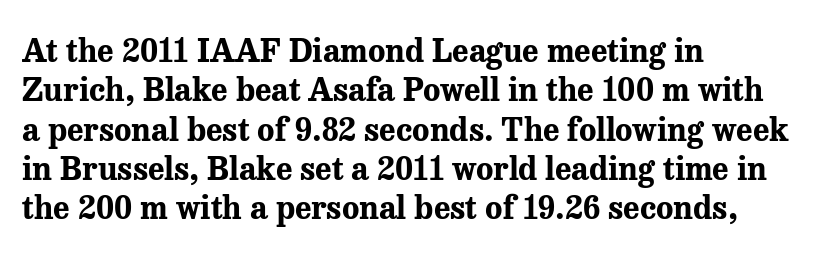
The image shows 32 px bold serif type, upright; set left-aligned, line spacing 1.23x, normal letter spacing, not underlined; medium stroke contrast and a medium x-height.
